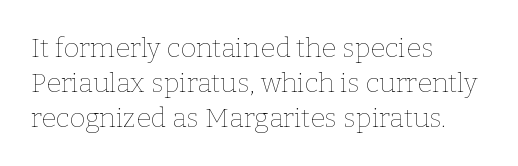
The image shows 27 px text type, upright; set left-aligned, normal line spacing (1.29x), normal letter spacing, not underlined.
